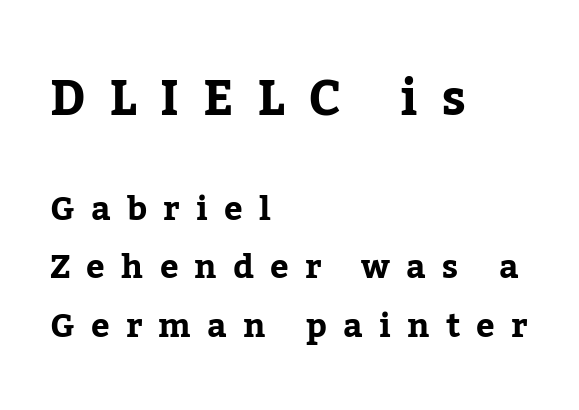
Q: Is the text italic (slanted)? A: No, it is upright.
Q: Is the typeface a serif or a sans-serif typeface? A: Serif.
Q: Is the text underlined? A: No.
Q: How is the paragraph aligned? A: Left-aligned.
Q: Is the spacing between letters normal or unusually wide? A: Unusually wide.
Q: Which block of text is set in a larger size, the first (top) or the second (bottom)? A: The first (top) one.
Q: Width (condensed, normal, or wide)? A: Normal.
Q: Stroke contrast? A: Low.
Q: x-height? A: Medium.
Q: Monospaced? A: No.
